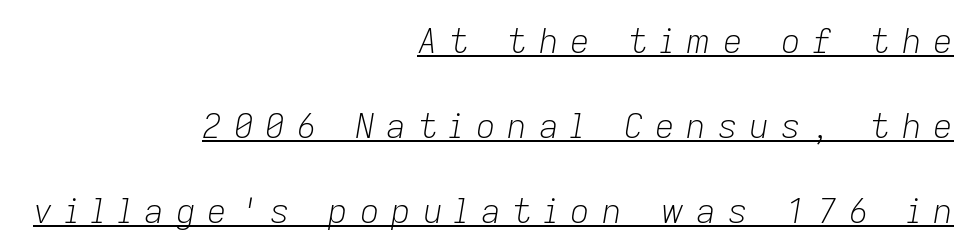
{"italic": "yes", "lean": "right", "slant_degrees": 9, "bold": "no", "weight": "light", "width": "normal", "stroke_contrast": "low", "x_height": "medium", "monospaced": "no", "underline": "yes", "align": "right", "line_spacing": "loose", "line_spacing_ratio": 2.5, "letter_spacing": "wide", "letter_spacing_em": 0.35, "glyph_px": 34}
